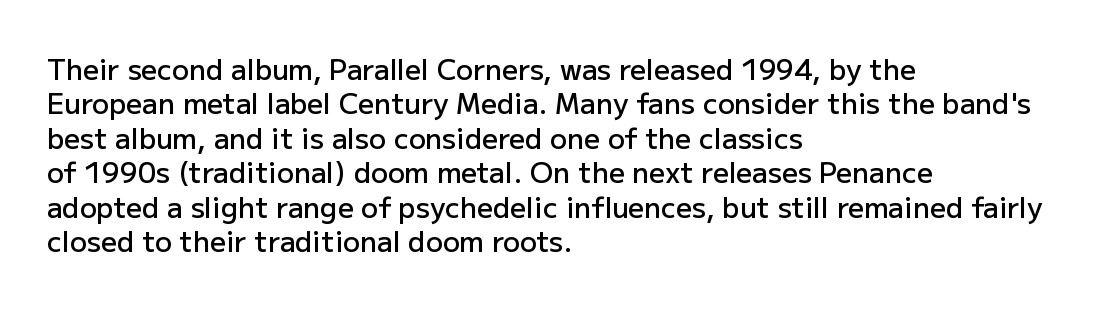
Descender tails drop into unmarked territory. The letters advance in unequal steps, a hallmark of proportional type. The passage is arranged the way most books set body copy — flush left. Are there feet on the stems? There aren't — it's a sans. Here the glyphs are tracked normally, forming tight word shapes. The lettering holds an erect, upright posture throughout.
